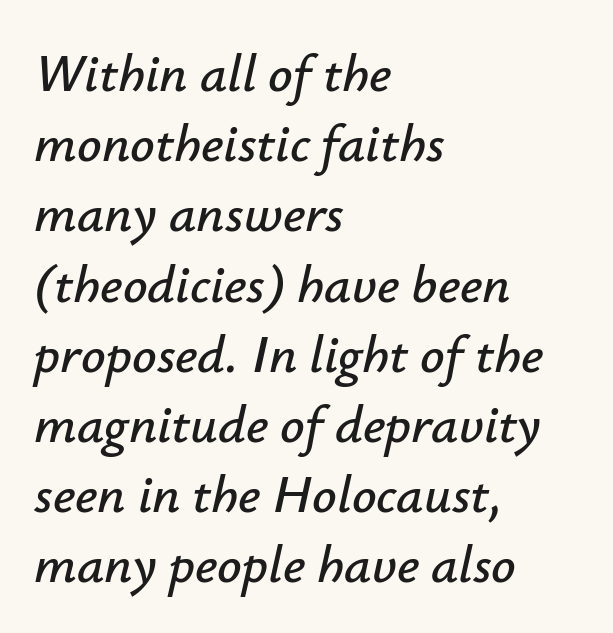
The image shows 54 px text type, italic (leaning right); set left-aligned, normal line spacing (1.3x), normal letter spacing, not underlined; low stroke contrast and a small x-height.
